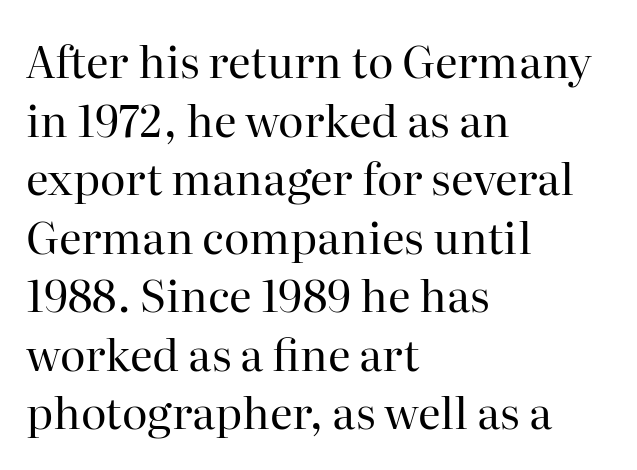
The foot of each line stays bare and open. The characters are drawn with everyday or finer stroke widths. Old-style or modern, the face here clearly has serifs. Character widths vary here, with narrow letters taking less room than wide ones.
